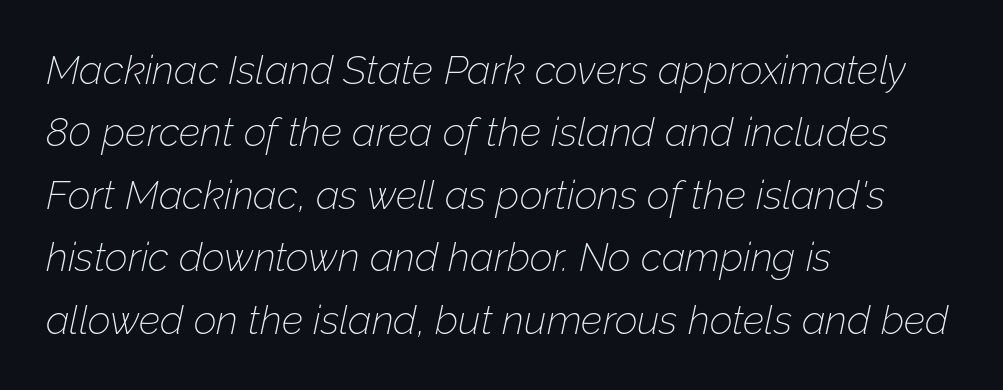
Q: Is the text bold? A: No.
Q: Is the text italic (slanted)? A: Yes, it leans right by about 12 degrees.
Q: Is the text underlined? A: No.
Q: How is the paragraph aligned? A: Left-aligned.
Q: Is the spacing between letters normal or unusually wide? A: Normal.
Q: Is the spacing between lines tight, normal or loose? A: Normal.
Q: Width (condensed, normal, or wide)? A: Normal.
Q: Stroke contrast? A: Low.
Q: x-height? A: Medium.
Q: Monospaced? A: No.
